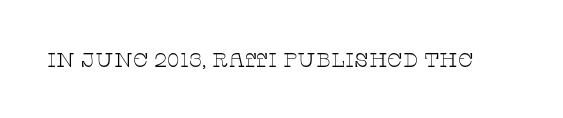
Q: Is the text bold? A: No.
Q: Is the text italic (slanted)? A: No, it is upright.
Q: Is the text underlined? A: No.
Q: Is the spacing between letters normal or unusually wide? A: Normal.
